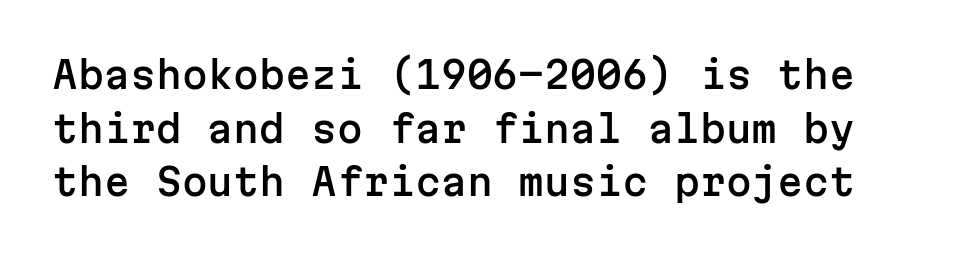
Q: Is the text italic (slanted)? A: No, it is upright.
Q: Is the typeface a serif or a sans-serif typeface? A: Sans-serif.
Q: Is the text underlined? A: No.
Q: Is the spacing between letters normal or unusually wide? A: Normal.
Q: Is the spacing between lines tight, normal or loose? A: Normal.
Q: Width (condensed, normal, or wide)? A: Normal.
Q: Stroke contrast? A: Low.
Q: x-height? A: Medium.
Q: Monospaced? A: Yes.
